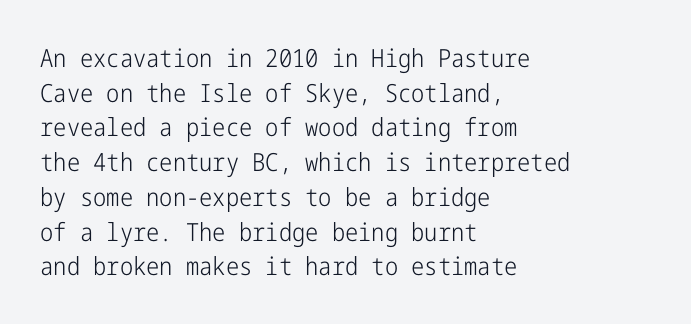
The letters stand straight up with perfectly vertical stems. The typesetter chose a ragged-right arrangement here. What's the leading like? Ordinary, nothing unusual. Nothing unusual about the tracking: characters are spaced as the font intends. Is the stroke heavy? The answer is a plain regular-or-lighter.
